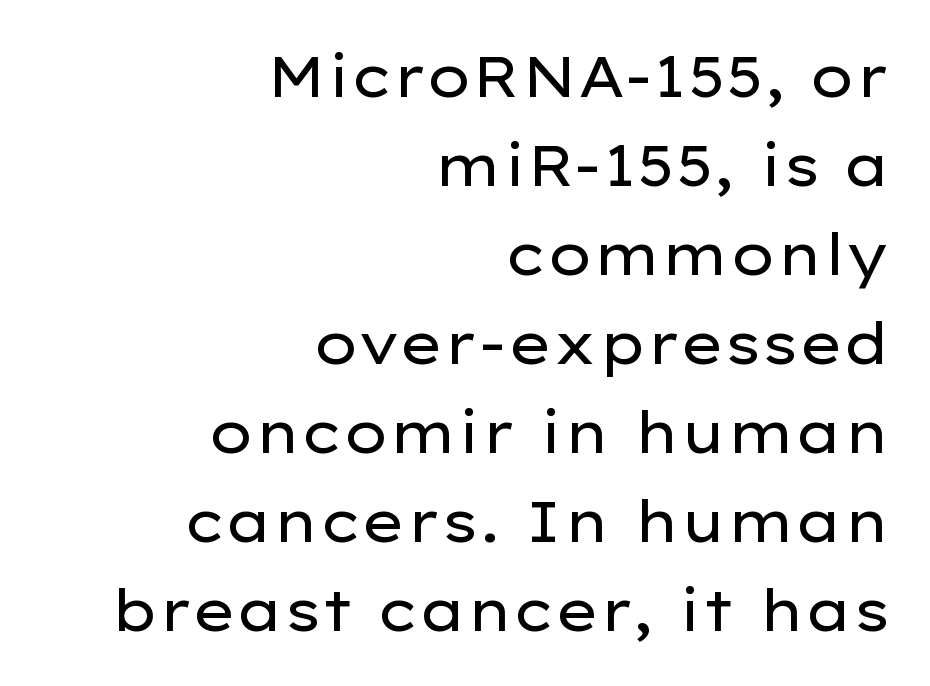
{"serif": "no", "italic": "no", "bold": "no", "weight": "regular", "width": "wide", "stroke_contrast": "low", "x_height": "medium", "monospaced": "no", "underline": "no", "align": "right", "line_spacing": "normal", "line_spacing_ratio": 1.56, "letter_spacing": "normal", "letter_spacing_em": 0.0, "glyph_px": 57}
